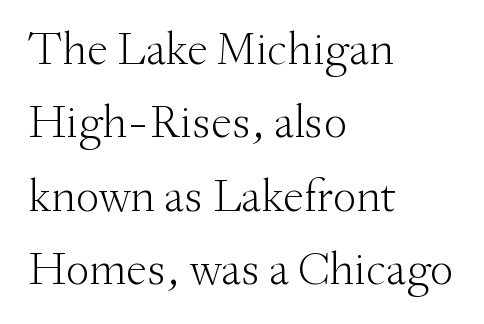
{"serif": "yes", "italic": "no", "bold": "no", "weight": "light", "width": "normal", "stroke_contrast": "medium", "x_height": "small", "monospaced": "no", "underline": "no", "align": "left", "line_spacing": "normal", "line_spacing_ratio": 1.56, "letter_spacing": "normal", "letter_spacing_em": 0.0, "glyph_px": 47}
